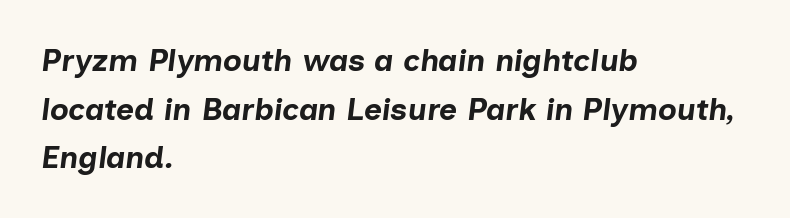
{"italic": "yes", "lean": "right", "slant_degrees": 7, "bold": "yes", "weight": "bold", "width": "normal", "stroke_contrast": "low", "x_height": "medium", "monospaced": "no", "underline": "no", "align": "left", "line_spacing": "normal", "line_spacing_ratio": 1.57, "letter_spacing": "normal", "letter_spacing_em": 0.0, "glyph_px": 31}
